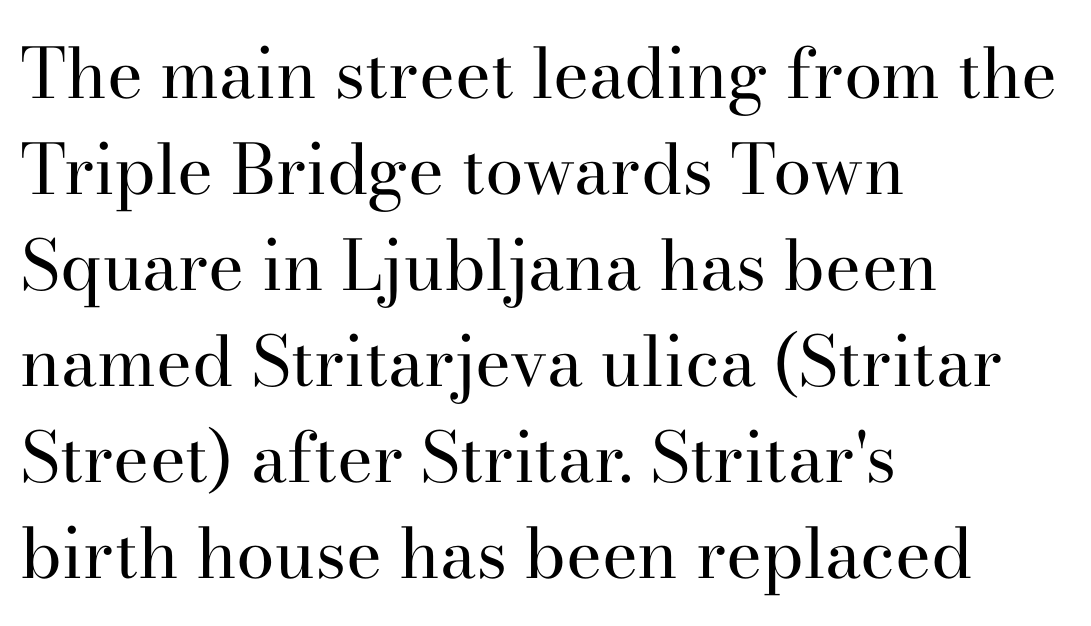
The image shows 69 px regular-weight serif type, upright; set left-aligned, normal line spacing (1.39x), normal letter spacing, not underlined; high stroke contrast and a small x-height.
